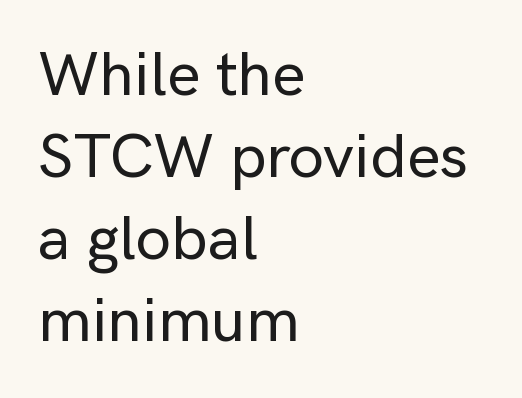
Q: Is the text italic (slanted)? A: No, it is upright.
Q: Is the typeface a serif or a sans-serif typeface? A: Sans-serif.
Q: Is the text underlined? A: No.
Q: How is the paragraph aligned? A: Left-aligned.
Q: Is the spacing between letters normal or unusually wide? A: Normal.
Q: Is the spacing between lines tight, normal or loose? A: Normal.
Q: Width (condensed, normal, or wide)? A: Normal.
Q: Stroke contrast? A: Low.
Q: x-height? A: Medium.
Q: Monospaced? A: No.
